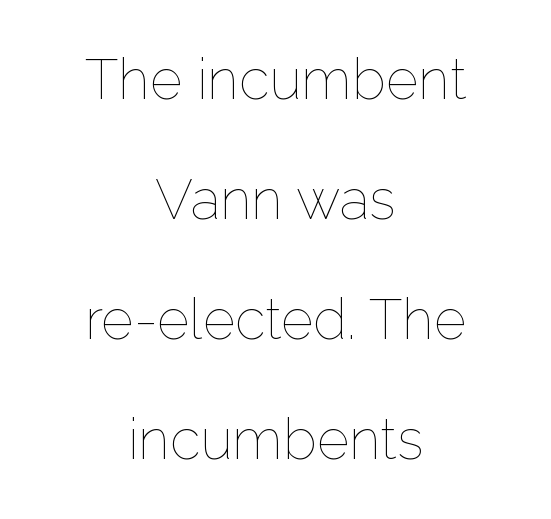
{"italic": "no", "bold": "no", "weight": "thin", "width": "normal", "stroke_contrast": "low", "x_height": "medium", "monospaced": "no", "underline": "no", "align": "center", "line_spacing": "loose", "line_spacing_ratio": 2.14, "letter_spacing": "normal", "letter_spacing_em": 0.0, "glyph_px": 56}
